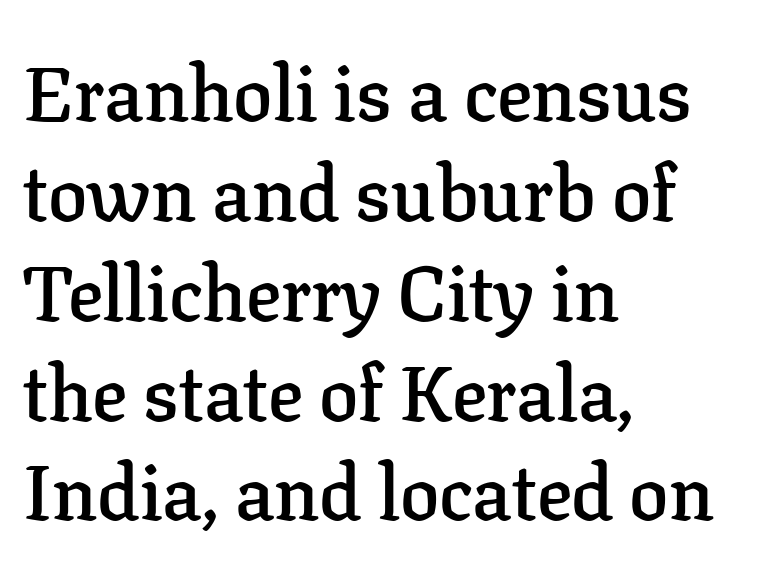
{"serif": "yes", "italic": "no", "bold": "semi", "weight": "semibold", "width": "normal", "stroke_contrast": "low", "x_height": "medium", "monospaced": "no", "underline": "no", "align": "left", "line_spacing": "normal", "line_spacing_ratio": 1.28, "letter_spacing": "normal", "letter_spacing_em": 0.0, "glyph_px": 78}
